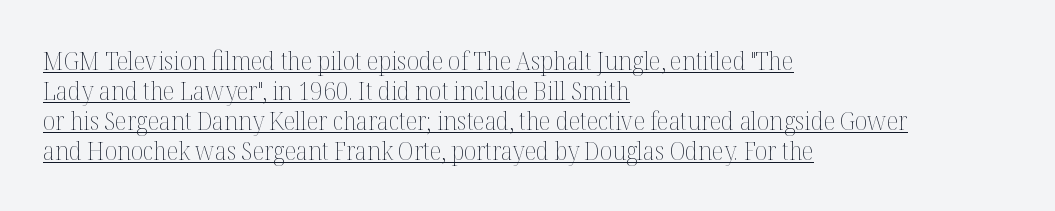
The image shows 25 px text type, upright; set left-aligned, line spacing 1.2x, normal letter spacing, underlined.
